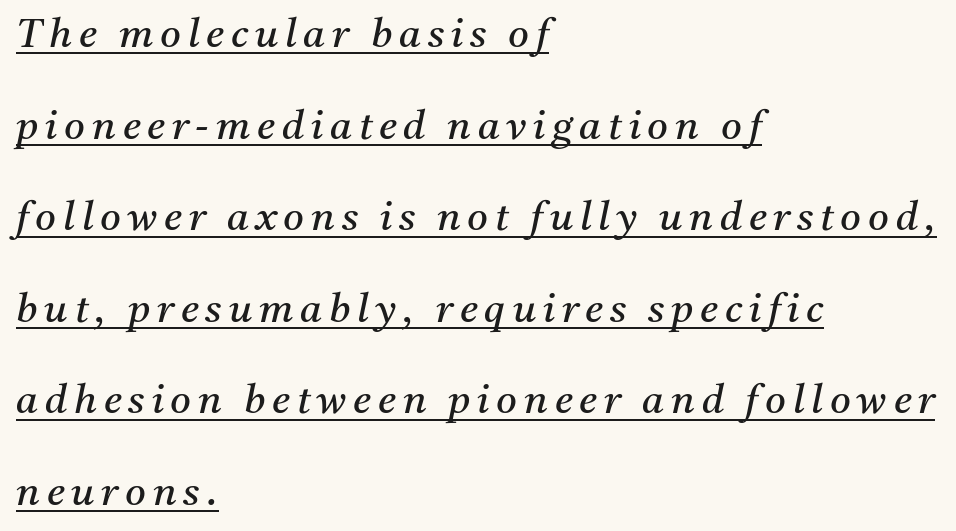
The image shows 40 px regular-weight serif type, italic (leaning right); set left-aligned, loose line spacing (2.29x), underlined; medium stroke contrast and a medium x-height.
